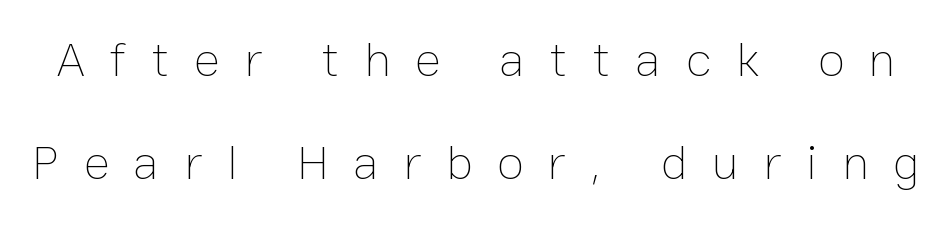
Any mark beneath the type? The region is blank. The cut favours lightness, reaching ordinary text weight at its darkest. Students, note that the glyphs here are deliberately spaced far apart. The letters stand upright; this is a roman face.
